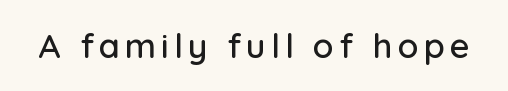
Q: Is the text italic (slanted)? A: No, it is upright.
Q: Is the typeface a serif or a sans-serif typeface? A: Sans-serif.
Q: Is the text underlined? A: No.
Q: Width (condensed, normal, or wide)? A: Normal.
Q: Stroke contrast? A: Low.
Q: x-height? A: Medium.
Q: Monospaced? A: No.
